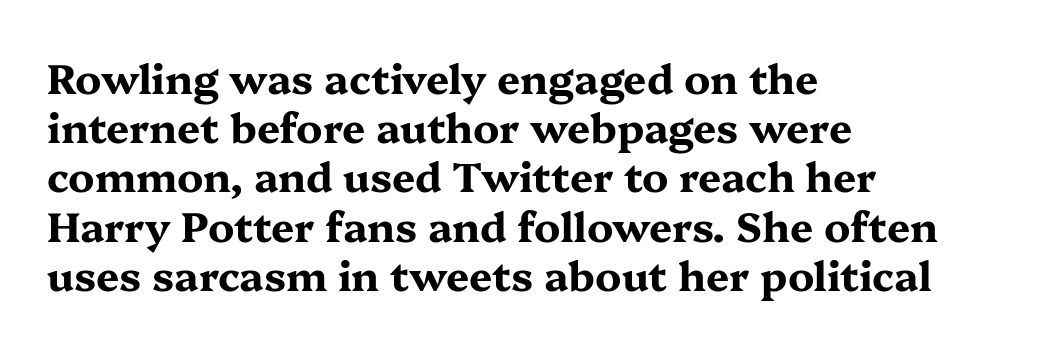
{"serif": "yes", "italic": "no", "bold": "yes", "weight": "bold", "width": "wide", "stroke_contrast": "medium", "x_height": "medium", "monospaced": "no", "underline": "no", "align": "left", "line_spacing_ratio": 1.2, "letter_spacing": "normal", "letter_spacing_em": 0.0, "glyph_px": 41}
